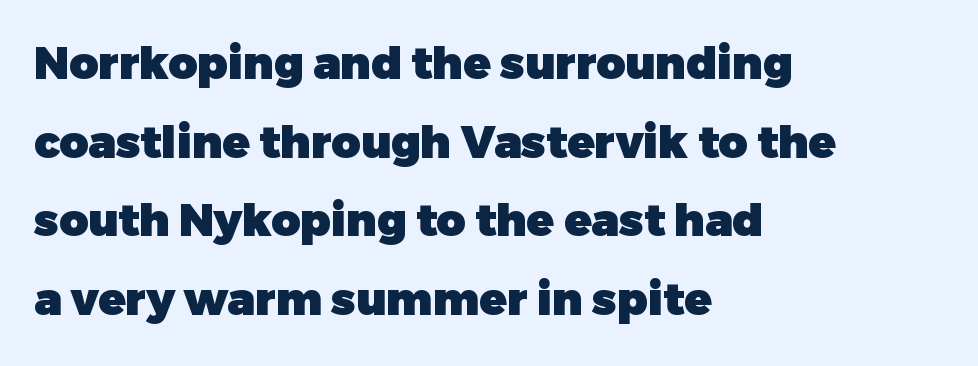
Q: Is the text bold? A: Yes.
Q: Is the text italic (slanted)? A: No, it is upright.
Q: Is the typeface a serif or a sans-serif typeface? A: Sans-serif.
Q: Is the text underlined? A: No.
Q: How is the paragraph aligned? A: Left-aligned.
Q: Is the spacing between letters normal or unusually wide? A: Normal.
Q: Width (condensed, normal, or wide)? A: Normal.
Q: Stroke contrast? A: Low.
Q: x-height? A: Medium.
Q: Monospaced? A: No.
